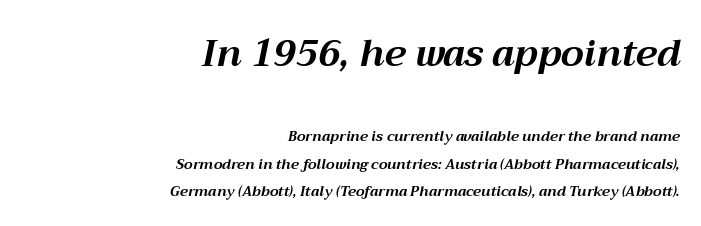
{"italic": "yes", "lean": "right", "slant_degrees": 12, "bold": "yes", "weight": "bold", "width": "normal", "stroke_contrast": "medium", "x_height": "medium", "monospaced": "no", "underline": "no", "align": "right", "line_spacing": "loose", "line_spacing_ratio": 1.98, "letter_spacing": "normal", "letter_spacing_em": 0.0, "larger_block": "first", "size_ratio": 2.64, "glyph_px": 37}
